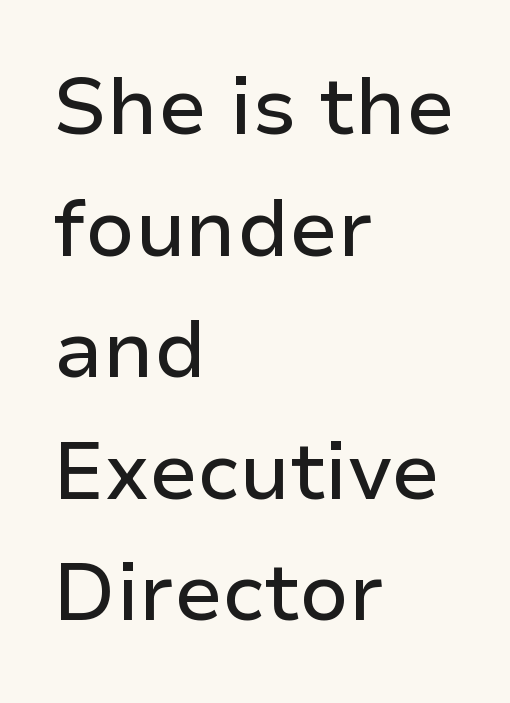
{"serif": "no", "italic": "no", "width": "normal", "stroke_contrast": "low", "x_height": "medium", "monospaced": "no", "underline": "no", "align": "left", "line_spacing": "normal", "line_spacing_ratio": 1.52, "letter_spacing": "normal", "letter_spacing_em": 0.0, "glyph_px": 80}
